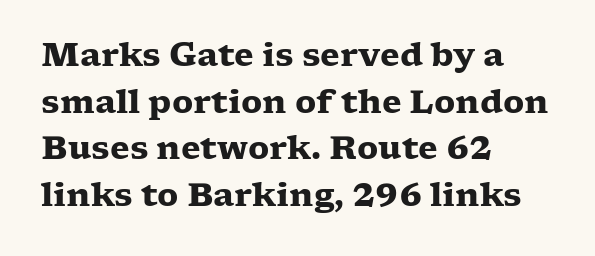
Bare-footed words on every line. Each letter's strokes conclude with small projecting serifs. A typesetter would mark this as roman, not italic. You'd pick this weight for a headline — it's a proper bold. Observe the ordinary spacing: letters are neighbours, not strangers.
